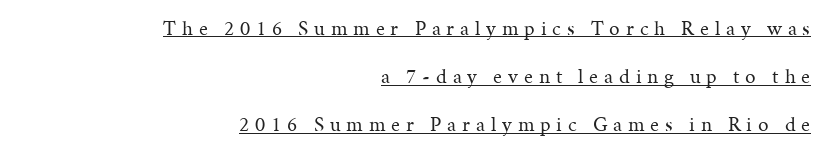
{"italic": "no", "bold": "no", "underline": "yes", "align": "right", "line_spacing": "loose", "line_spacing_ratio": 2.29, "letter_spacing": "wide", "letter_spacing_em": 0.28, "glyph_px": 21}
